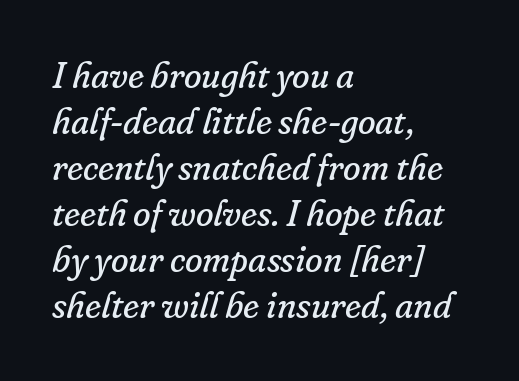
The image shows 36 px regular-weight serif type, italic (leaning right); set left-aligned, normal line spacing (1.28x), normal letter spacing, not underlined; low stroke contrast and a small x-height.
